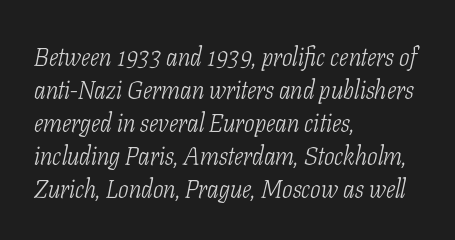
Q: Is the text bold? A: No.
Q: Is the text italic (slanted)? A: Yes, it leans right by about 11 degrees.
Q: Is the text underlined? A: No.
Q: How is the paragraph aligned? A: Left-aligned.
Q: Is the spacing between letters normal or unusually wide? A: Normal.
Q: Is the spacing between lines tight, normal or loose? A: Normal.
